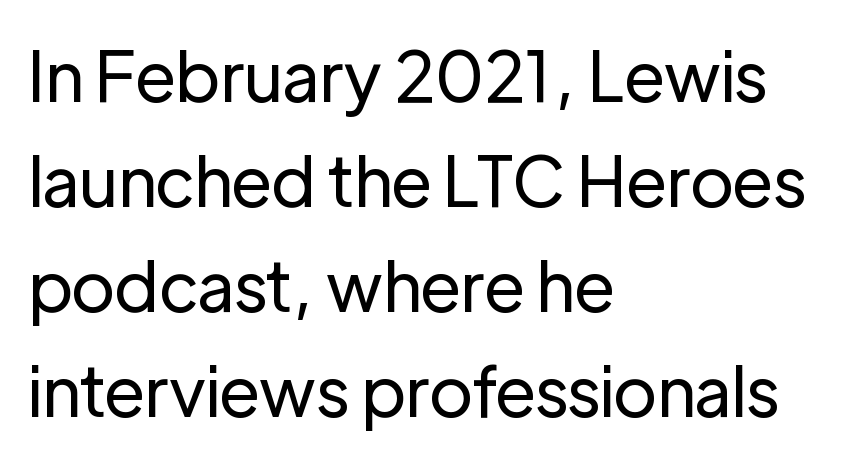
Typeset ragged right — the left edge is the straight one. A typesetter would call this proportional, since set widths differ per character. Do the letters lean? They stand straight. The words here are not underlined. These glyphs show unthickened strokes, regular width or finer.
